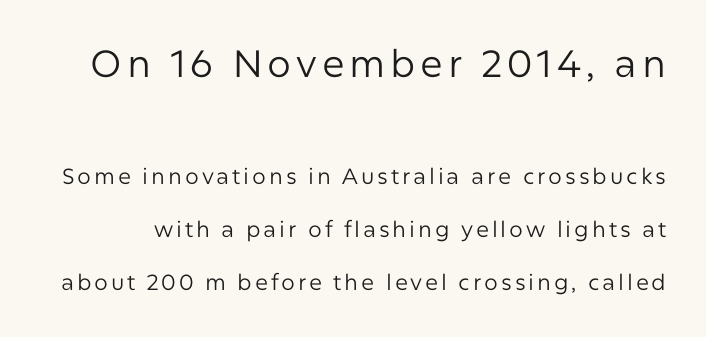
The image shows 38 px regular-weight sans-serif type, upright; set loose line spacing (2.41x), not underlined; the first (top) block is 1.73x larger; low stroke contrast and a medium x-height.
